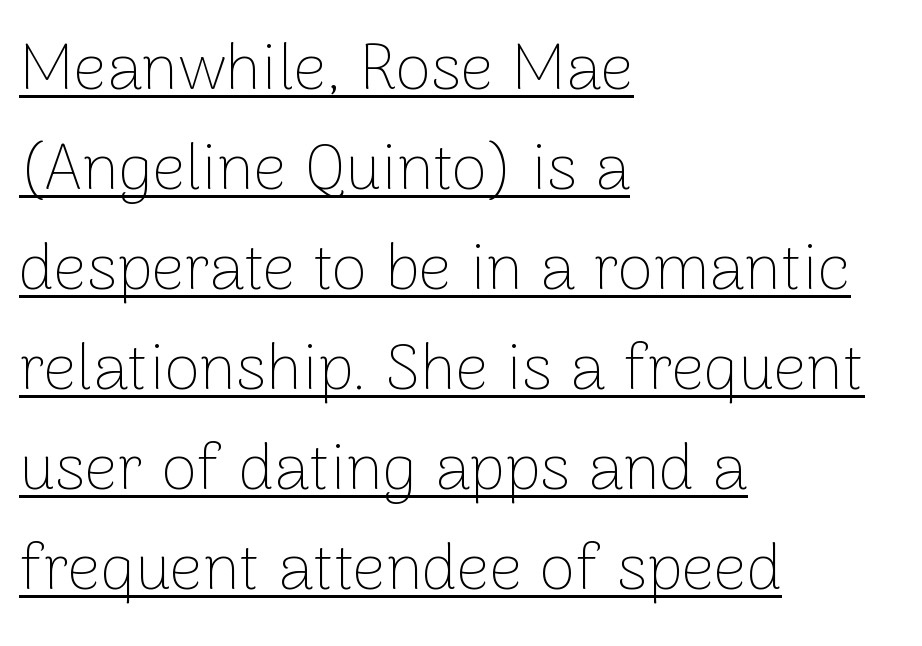
Q: Is the text bold? A: No.
Q: Is the text italic (slanted)? A: No, it is upright.
Q: Is the typeface a serif or a sans-serif typeface? A: Sans-serif.
Q: Is the text underlined? A: Yes.
Q: How is the paragraph aligned? A: Left-aligned.
Q: Is the spacing between letters normal or unusually wide? A: Normal.
Q: Is the spacing between lines tight, normal or loose? A: Normal.
Q: Width (condensed, normal, or wide)? A: Normal.
Q: Stroke contrast? A: Low.
Q: x-height? A: Medium.
Q: Monospaced? A: No.
